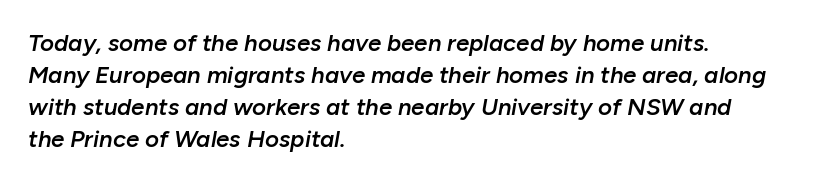
The specimen omits any rule beneath the text block's lines. The rendering uses a moderate line-height, typical for paragraphs. Firm but not heavy-handed strokes: this text is semibold. The passage is arranged the way most books set body copy — flush left. The type is set solid horizontally, with unmodified tracking.
